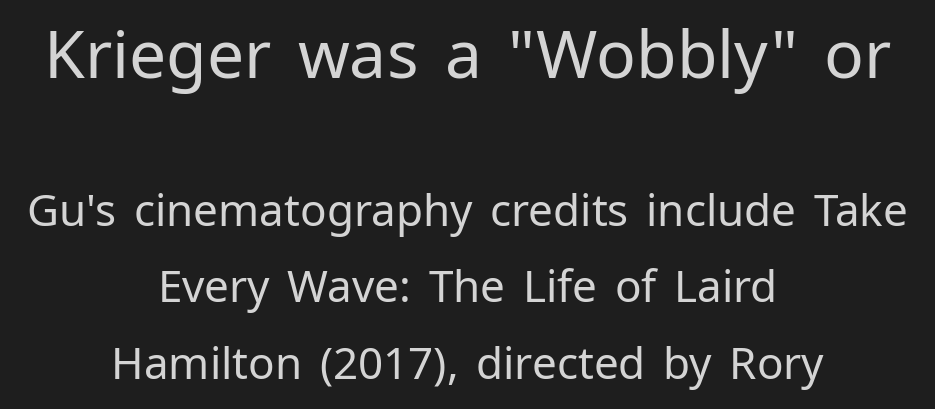
{"serif": "no", "italic": "no", "bold": "no", "weight": "regular", "width": "normal", "stroke_contrast": "low", "x_height": "medium", "monospaced": "no", "underline": "no", "align": "center", "line_spacing_ratio": 1.74, "letter_spacing": "normal", "letter_spacing_em": 0.0, "larger_block": "first", "size_ratio": 1.5, "glyph_px": 66}
